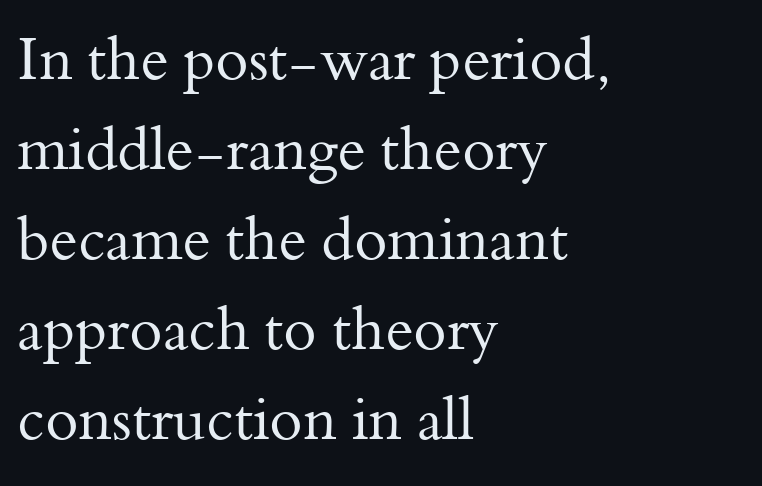
Varying glyph widths throughout — classic text-font behaviour. Quick note: underline off. Weight: regular or lighter. The paragraph has a hard left edge and a soft right edge. The type family on display is of the serif kind.
